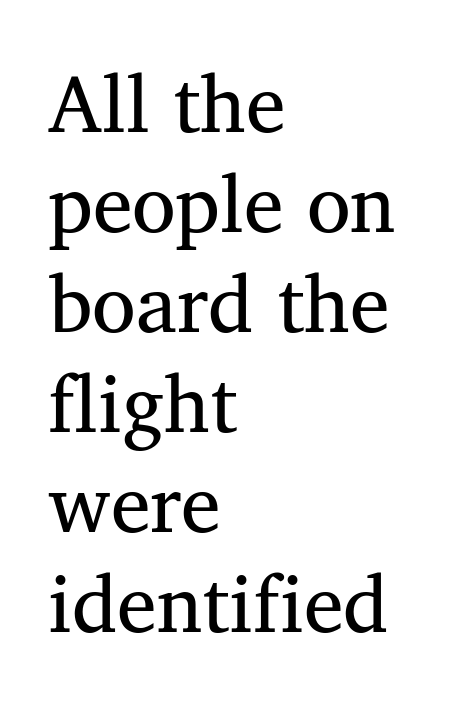
The image shows 80 px regular-weight serif type; set left-aligned, normal line spacing (1.25x), normal letter spacing, not underlined; medium stroke contrast and a medium x-height.
